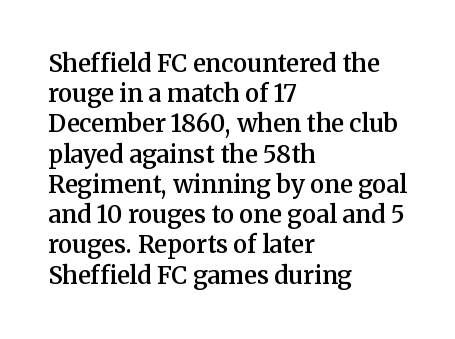
Q: Is the text bold? A: Semi-bold.
Q: Is the text italic (slanted)? A: No, it is upright.
Q: Is the text underlined? A: No.
Q: How is the paragraph aligned? A: Left-aligned.
Q: Is the spacing between letters normal or unusually wide? A: Normal.
Q: Is the spacing between lines tight, normal or loose? A: Normal.
